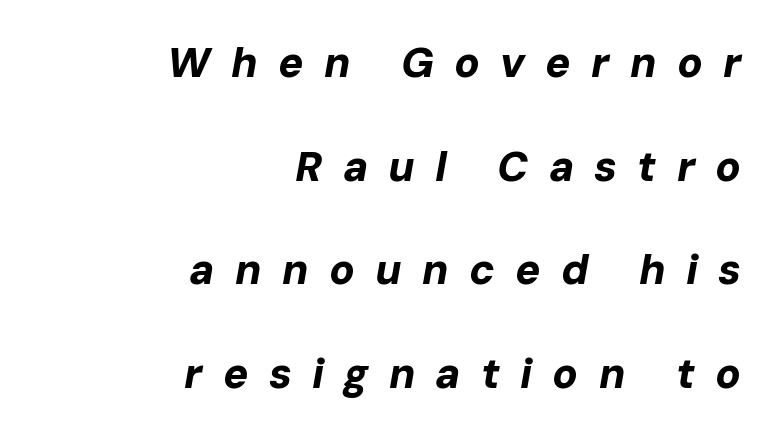
These lines are rendered in a variable-pitch font. Display-style spreading of the glyphs; the letterfit is very open. Caption: multi-line text, flush right, ragged left. I'd describe the lettering as bold — thick and assertive. Vertically, the passage feels expansive, rows floating well apart.
